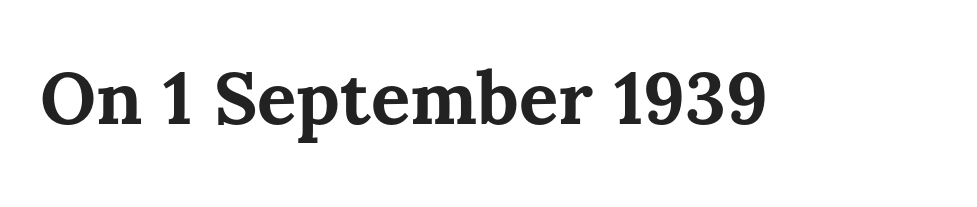
The image shows 73 px bold type, upright; set normal letter spacing, not underlined; medium stroke contrast and a medium x-height.
